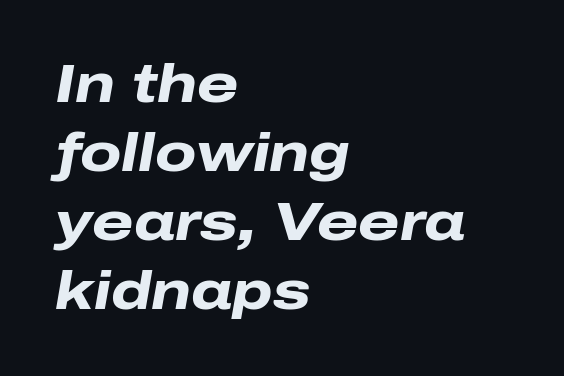
{"italic": "yes", "lean": "right", "slant_degrees": 10, "bold": "yes", "weight": "heavy", "width": "wide", "stroke_contrast": "low", "x_height": "medium", "monospaced": "no", "underline": "no", "align": "left", "line_spacing": "normal", "line_spacing_ratio": 1.3, "letter_spacing": "normal", "letter_spacing_em": 0.0, "glyph_px": 53}
